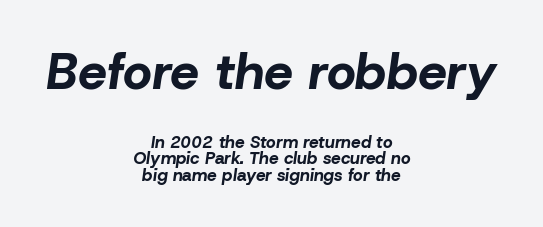
The type is set solid horizontally, with unmodified tracking. Typesetter's note: full bold, strokes at maximum text heaviness. Each row of text sits above clean, open space. Layout note: lines centered. If you measured baseline to baseline, you'd find a short distance.
